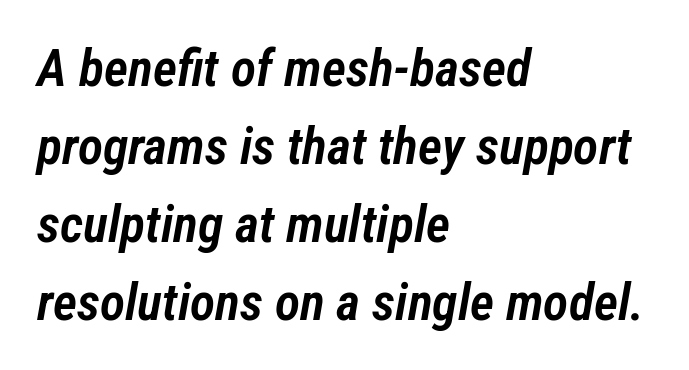
The image shows 52 px semibold, condensed type, italic (leaning right); set left-aligned, normal line spacing (1.5x), normal letter spacing, not underlined; low stroke contrast and a medium x-height.
